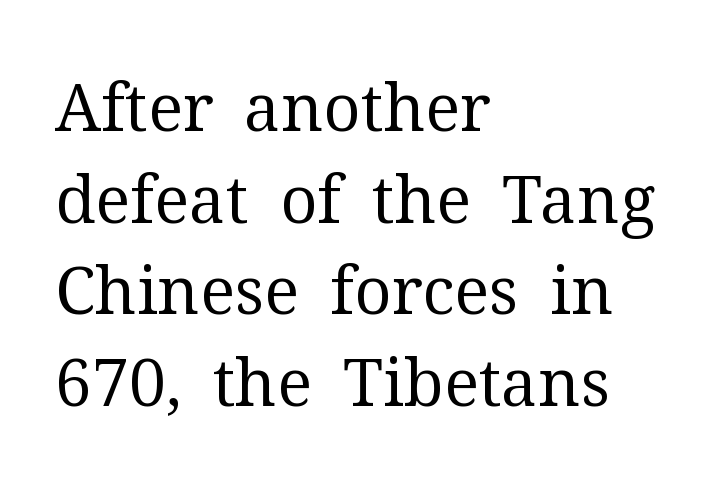
Summary of weight: not heavy and not bold. Every character sits straight up, as roman type does. Summary of vertical rhythm: regular, with standard interline spacing. Here the designer chose a conventional face with non-uniform glyph widths.
